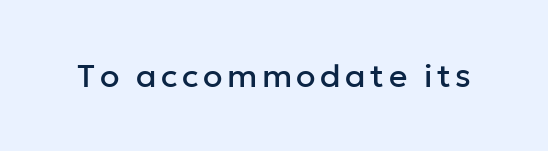
The gap between lines stays unmarked. In terms of posture, this sample is upright. The face used here is a sans, in the tradition of grotesques and geometrics. Do the characters align in a grid? No, the font is proportional.
